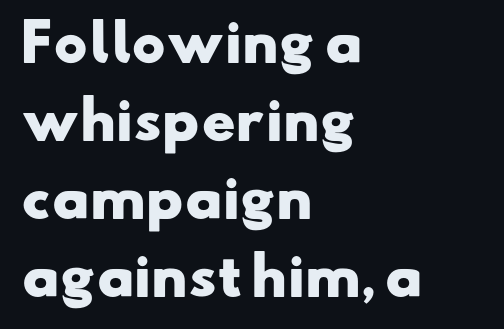
Q: Is the text bold? A: Yes.
Q: Is the typeface a serif or a sans-serif typeface? A: Sans-serif.
Q: Is the text underlined? A: No.
Q: How is the paragraph aligned? A: Left-aligned.
Q: Is the spacing between letters normal or unusually wide? A: Normal.
Q: Is the spacing between lines tight, normal or loose? A: Normal.
Q: Width (condensed, normal, or wide)? A: Wide.
Q: Stroke contrast? A: Low.
Q: x-height? A: Small.
Q: Monospaced? A: No.
